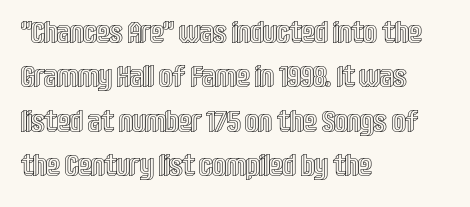
Q: Is the text italic (slanted)? A: No, it is upright.
Q: Is the text underlined? A: No.
Q: How is the paragraph aligned? A: Left-aligned.
Q: Is the spacing between letters normal or unusually wide? A: Normal.
Q: Is the spacing between lines tight, normal or loose? A: Normal.
Q: Width (condensed, normal, or wide)? A: Condensed.
Q: x-height? A: Large.
Q: Monospaced? A: No.
